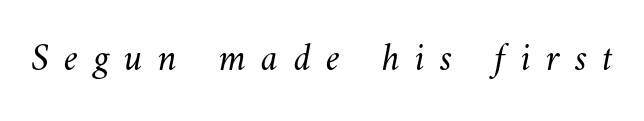
The image shows 39 px light type; set unusually wide letter spacing (+0.39 em), not underlined; medium stroke contrast and a small x-height.
